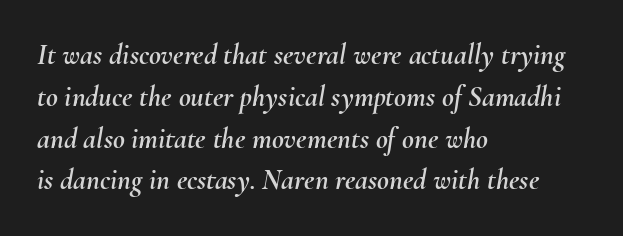
{"italic": "yes", "lean": "right", "slant_degrees": 10, "width": "normal", "stroke_contrast": "medium", "x_height": "small", "monospaced": "no", "underline": "no", "align": "left", "line_spacing": "normal", "line_spacing_ratio": 1.44, "letter_spacing": "normal", "letter_spacing_em": 0.0, "glyph_px": 29}
